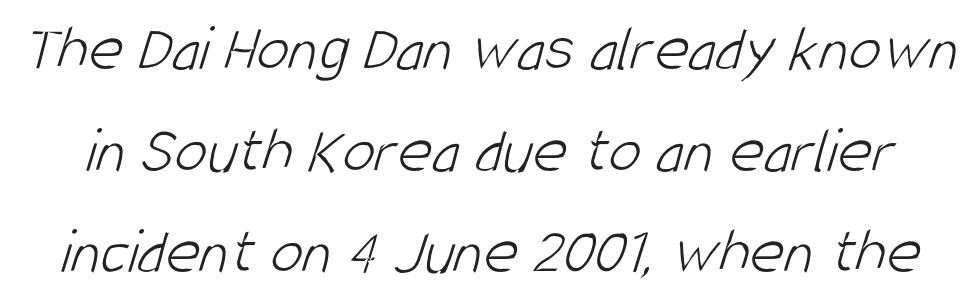
{"serif": "no", "bold": "no", "weight": "light", "width": "condensed", "stroke_contrast": "low", "x_height": "large", "monospaced": "no", "underline": "no", "line_spacing": "normal", "line_spacing_ratio": 1.54, "letter_spacing": "normal", "letter_spacing_em": 0.0, "glyph_px": 66}
